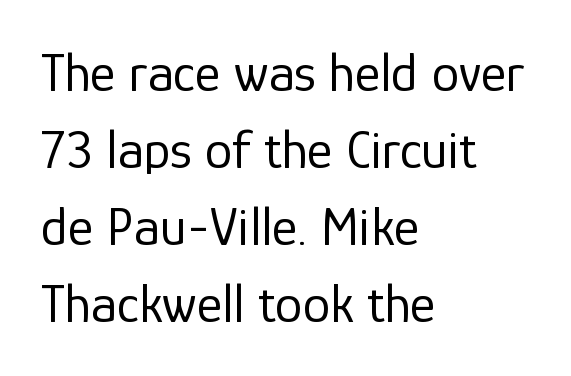
{"serif": "no", "italic": "no", "bold": "no", "weight": "regular", "width": "normal", "stroke_contrast": "low", "x_height": "medium", "monospaced": "no", "underline": "no", "align": "left", "line_spacing": "normal", "line_spacing_ratio": 1.4, "letter_spacing": "normal", "letter_spacing_em": 0.0, "glyph_px": 55}
